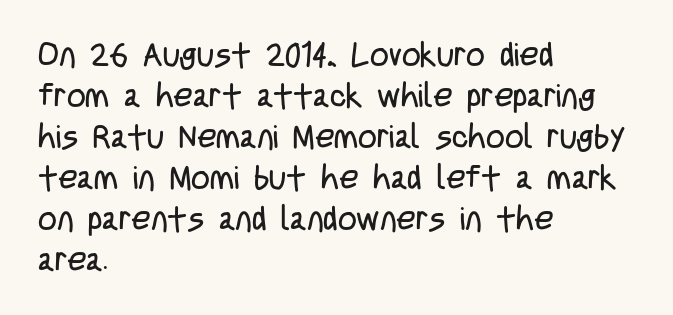
Note the varied advance widths — an 'i' is clearly narrower than an 'm'. The cut favours lightness, reaching ordinary text weight at its darkest. Caption: standard tracking, unaltered. Each row of text sits above clean, open space. Classification — sans serif.
